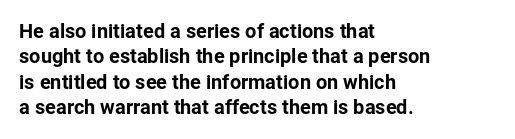
{"italic": "no", "underline": "no", "align": "left", "line_spacing": "normal", "line_spacing_ratio": 1.27, "letter_spacing": "normal", "letter_spacing_em": 0.0, "glyph_px": 20}
